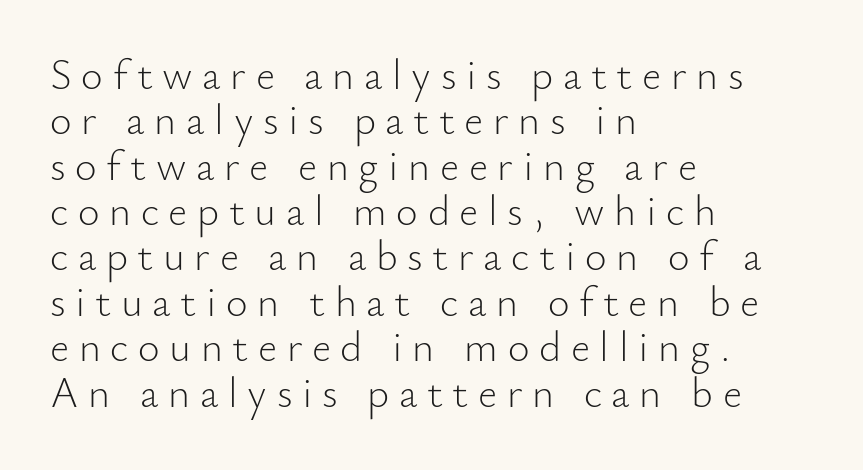
The image shows 42 px light sans-serif type, upright; set left-aligned, tight line spacing (1.08x), unusually wide letter spacing (+0.23 em), not underlined; low stroke contrast and a small x-height.
